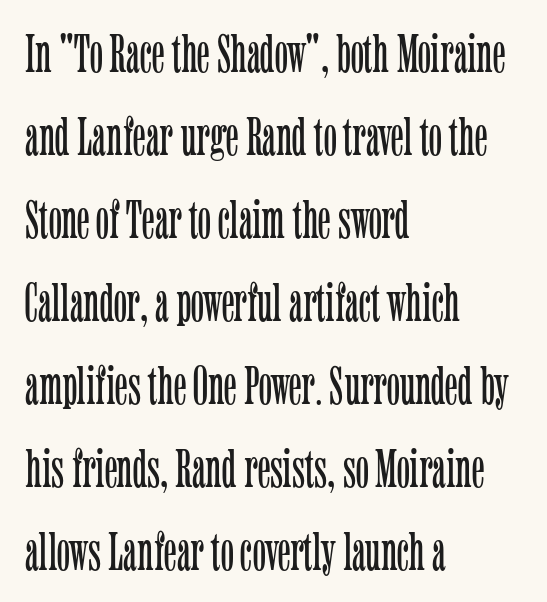
Tracking here is standard; glyphs follow each other at the usual distance. Does the copy run flush right? No — it runs flush left. When letters stand straight like this, we call the style roman or upright. Nobody drew a line under any word here. The face looks like a standard text weight, possibly lighter.
